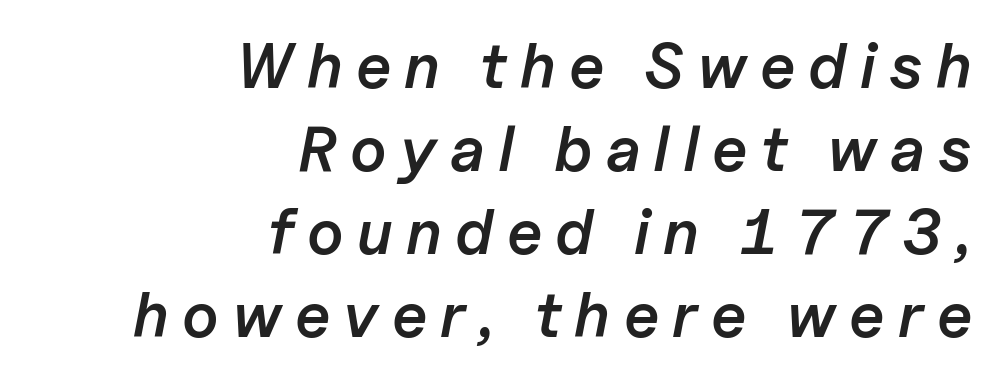
{"italic": "yes", "lean": "right", "slant_degrees": 11, "bold": "semi", "weight": "semibold", "width": "normal", "stroke_contrast": "low", "x_height": "medium", "monospaced": "no", "underline": "no", "align": "right", "line_spacing": "normal", "line_spacing_ratio": 1.32, "letter_spacing": "wide", "letter_spacing_em": 0.21, "glyph_px": 63}
